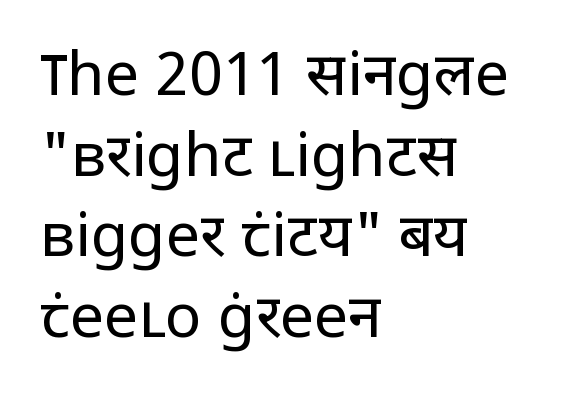
Looks like regular typesetting: each glyph gets only the width it needs. Caption: standard tracking, unaltered. Line spacing here is normal. Caption: multi-line text, flush left, ragged right. The face looks like a standard text weight, possibly lighter. Examine the stroke ends and you'll find no serifs.
